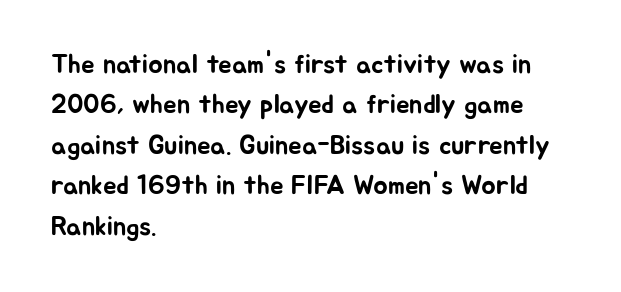
No italicization has been applied; the sample stays upright. This block has exactly the height ordinary leading produces. Students, note that the glyphs here touch the page at normal intervals. Typeset ragged right — the left edge is the straight one.
